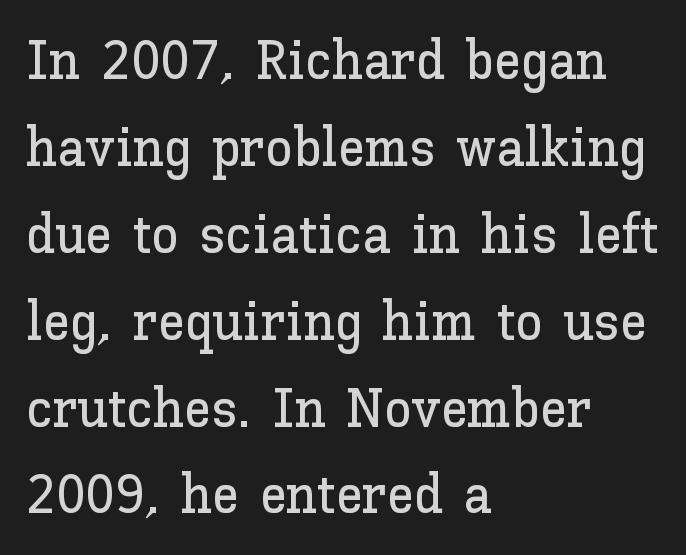
{"italic": "no", "width": "normal", "stroke_contrast": "low", "x_height": "medium", "monospaced": "no", "underline": "no", "align": "left", "line_spacing": "normal", "line_spacing_ratio": 1.58, "letter_spacing": "normal", "letter_spacing_em": 0.0, "glyph_px": 55}
